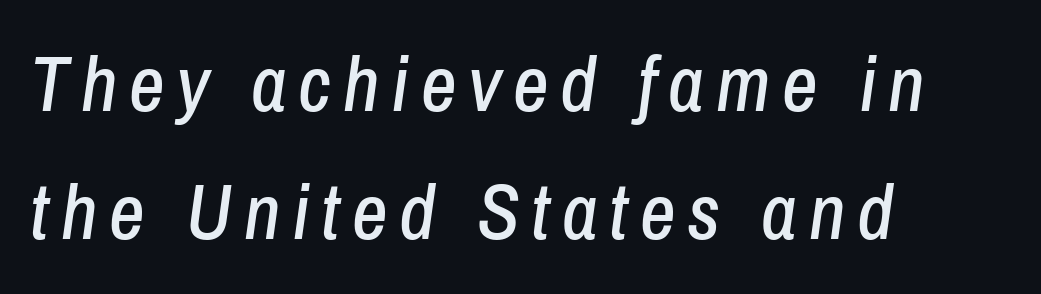
The image shows 78 px condensed type, italic (leaning right); set left-aligned, normal line spacing (1.64x), not underlined; low stroke contrast and a medium x-height.
